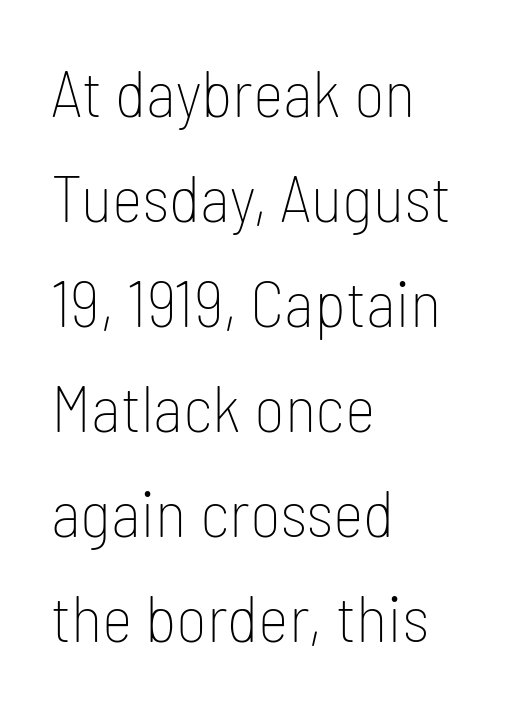
The leading is moderate, giving the passage an even texture. Reading down the block, your eye returns to a fixed left position each line. Looks like regular typesetting: each glyph gets only the width it needs. No chunkiness to these letters — they're not bold.
